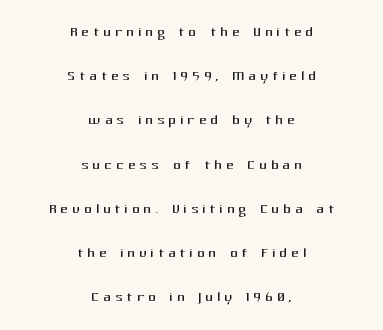
{"italic": "no", "bold": "no", "underline": "no", "align": "center", "line_spacing": "loose", "line_spacing_ratio": 2.21, "glyph_px": 20}
